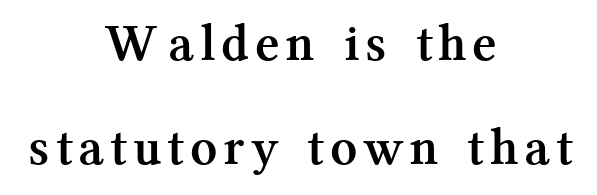
The image shows 53 px semibold serif type, upright; set centered, loose line spacing (1.97x), not underlined; medium stroke contrast and a medium x-height.
